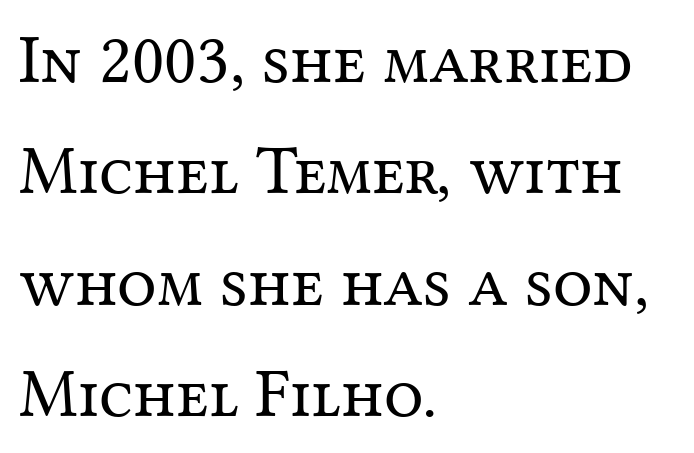
Q: Is the text bold? A: No.
Q: Is the text italic (slanted)? A: No, it is upright.
Q: Is the typeface a serif or a sans-serif typeface? A: Serif.
Q: Is the text underlined? A: No.
Q: How is the paragraph aligned? A: Left-aligned.
Q: Is the spacing between letters normal or unusually wide? A: Normal.
Q: Is the spacing between lines tight, normal or loose? A: Normal.
Q: Width (condensed, normal, or wide)? A: Normal.
Q: Stroke contrast? A: Medium.
Q: x-height? A: Medium.
Q: Monospaced? A: No.
